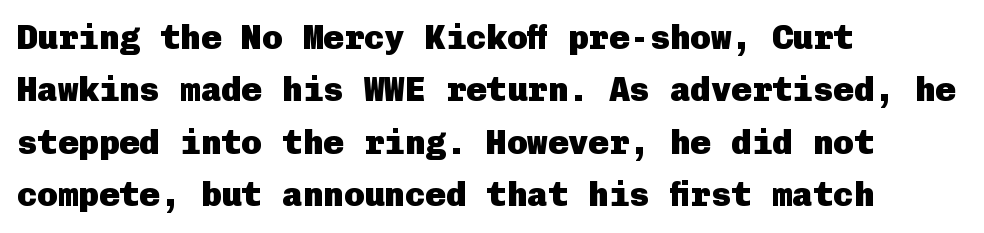
How would I describe the line gaps? Plain and ordinary. Bare-footed words on every line. Students, this is bold: see how much ink each stroke carries. The letters carry no serifs — their stems end cleanly without finishing strokes.
